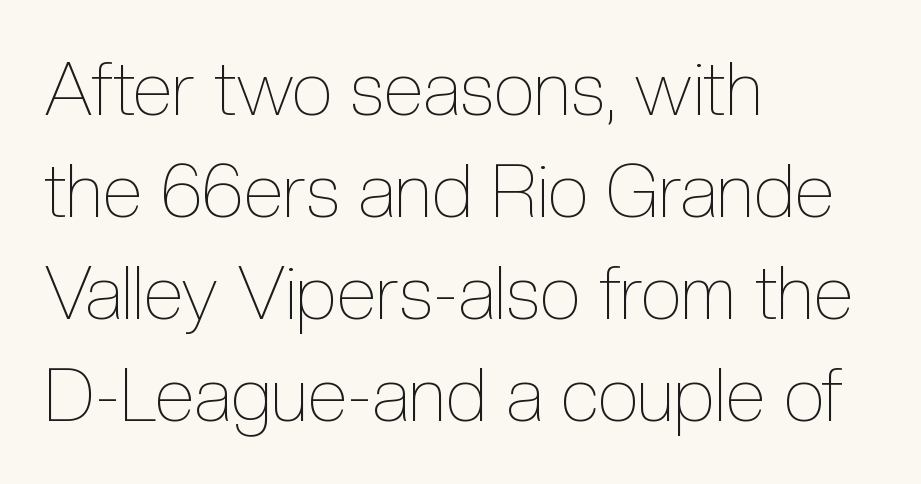
The image shows 74 px thin, condensed type, upright; set left-aligned, normal line spacing (1.38x), normal letter spacing, not underlined; a medium x-height.
